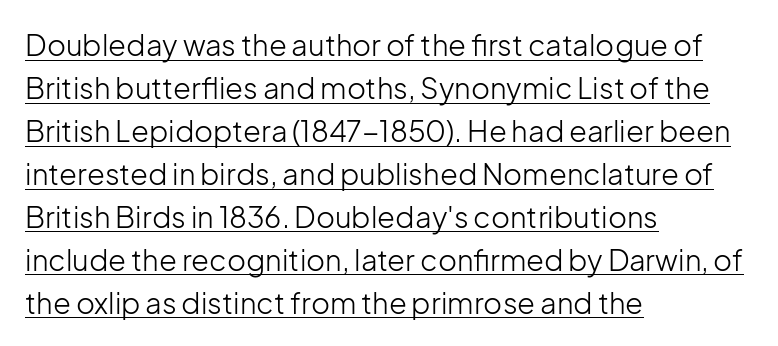
Q: Is the text bold? A: No.
Q: Is the text italic (slanted)? A: No, it is upright.
Q: Is the typeface a serif or a sans-serif typeface? A: Sans-serif.
Q: Is the text underlined? A: Yes.
Q: How is the paragraph aligned? A: Left-aligned.
Q: Is the spacing between letters normal or unusually wide? A: Normal.
Q: Is the spacing between lines tight, normal or loose? A: Normal.
Q: Width (condensed, normal, or wide)? A: Normal.
Q: Stroke contrast? A: Low.
Q: x-height? A: Medium.
Q: Monospaced? A: No.
